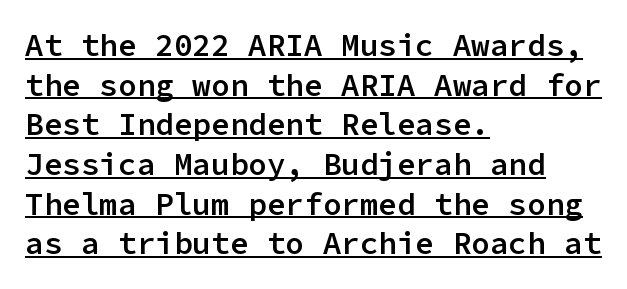
{"serif": "no", "italic": "no", "bold": "semi", "weight": "semibold", "width": "normal", "stroke_contrast": "low", "x_height": "medium", "monospaced": "yes", "underline": "yes", "align": "left", "line_spacing": "normal", "line_spacing_ratio": 1.28, "letter_spacing": "normal", "letter_spacing_em": 0.0, "glyph_px": 31}
